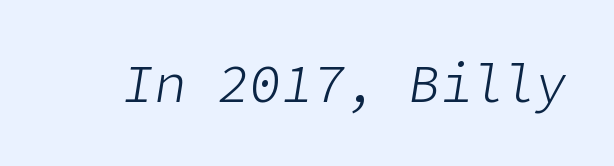
Q: Is the text bold? A: No.
Q: Is the text italic (slanted)? A: Yes, it leans right by about 9 degrees.
Q: Is the text underlined? A: No.
Q: Is the spacing between letters normal or unusually wide? A: Normal.
Q: Width (condensed, normal, or wide)? A: Normal.
Q: Stroke contrast? A: Low.
Q: x-height? A: Medium.
